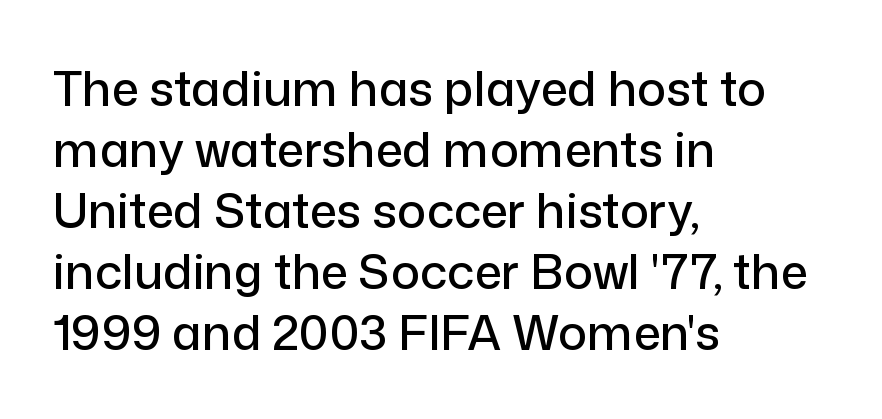
A roman cut, with each character standing at attention. Proportional: the letters do not fall into vertical columns. The space directly below the letters is spotless. This is sans-serif lettering, the kind often seen on screens and signage.
